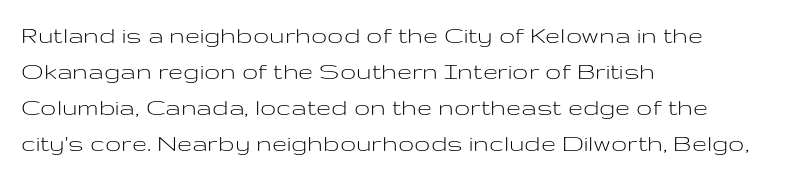
Q: Is the text bold? A: No.
Q: Is the text italic (slanted)? A: No, it is upright.
Q: Is the text underlined? A: No.
Q: How is the paragraph aligned? A: Left-aligned.
Q: Is the spacing between letters normal or unusually wide? A: Normal.
Q: Is the spacing between lines tight, normal or loose? A: Normal.
